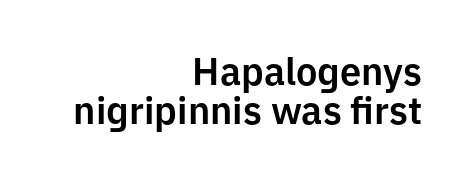
Q: Is the text italic (slanted)? A: No, it is upright.
Q: Is the typeface a serif or a sans-serif typeface? A: Sans-serif.
Q: Is the text underlined? A: No.
Q: How is the paragraph aligned? A: Right-aligned.
Q: Is the spacing between letters normal or unusually wide? A: Normal.
Q: Is the spacing between lines tight, normal or loose? A: Tight.
Q: Width (condensed, normal, or wide)? A: Normal.
Q: Stroke contrast? A: Low.
Q: x-height? A: Medium.
Q: Monospaced? A: No.
